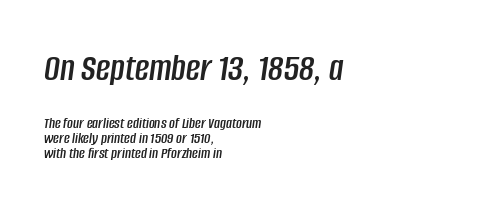
Q: Is the text italic (slanted)? A: Yes, it leans right by about 8 degrees.
Q: Is the text underlined? A: No.
Q: How is the paragraph aligned? A: Left-aligned.
Q: Is the spacing between letters normal or unusually wide? A: Normal.
Q: Is the spacing between lines tight, normal or loose? A: Tight.
Q: Which block of text is set in a larger size, the first (top) or the second (bottom)? A: The first (top) one.
Q: Width (condensed, normal, or wide)? A: Condensed.
Q: Stroke contrast? A: Low.
Q: x-height? A: Large.
Q: Monospaced? A: No.
